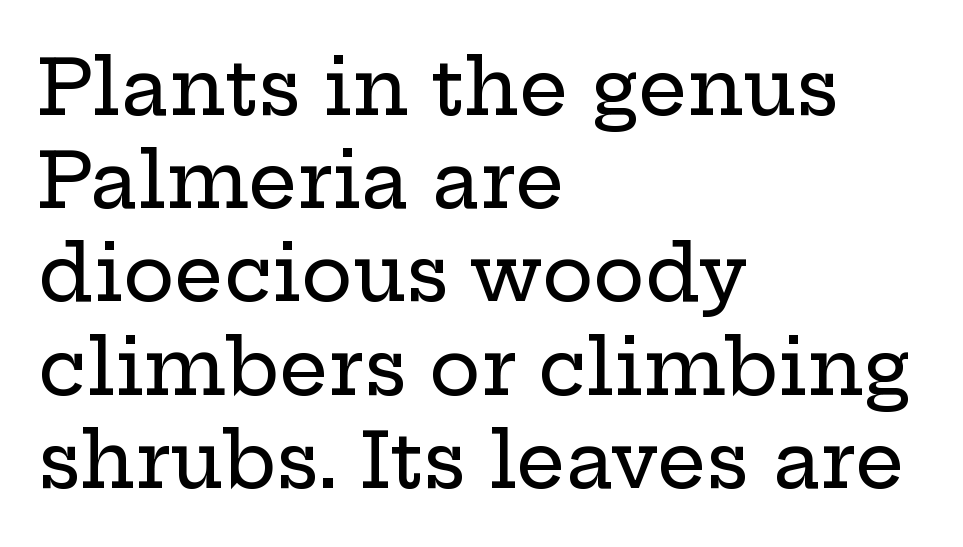
Q: Is the text italic (slanted)? A: No, it is upright.
Q: Is the typeface a serif or a sans-serif typeface? A: Serif.
Q: Is the text underlined? A: No.
Q: How is the paragraph aligned? A: Left-aligned.
Q: Is the spacing between letters normal or unusually wide? A: Normal.
Q: Width (condensed, normal, or wide)? A: Wide.
Q: Stroke contrast? A: Low.
Q: x-height? A: Medium.
Q: Monospaced? A: No.
